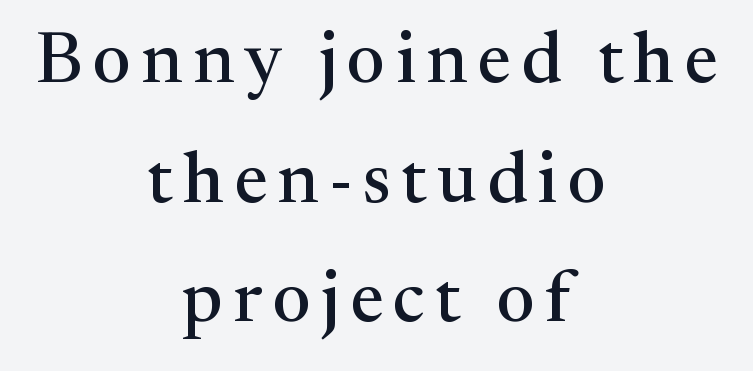
Style check: upright. These lines are composed in type with serifs. Check under the words: just untouched page. Alignment: centered. Baseline-to-baseline distance is the conventional proportion of letter height. Here the designer chose a conventional face with non-uniform glyph widths.
